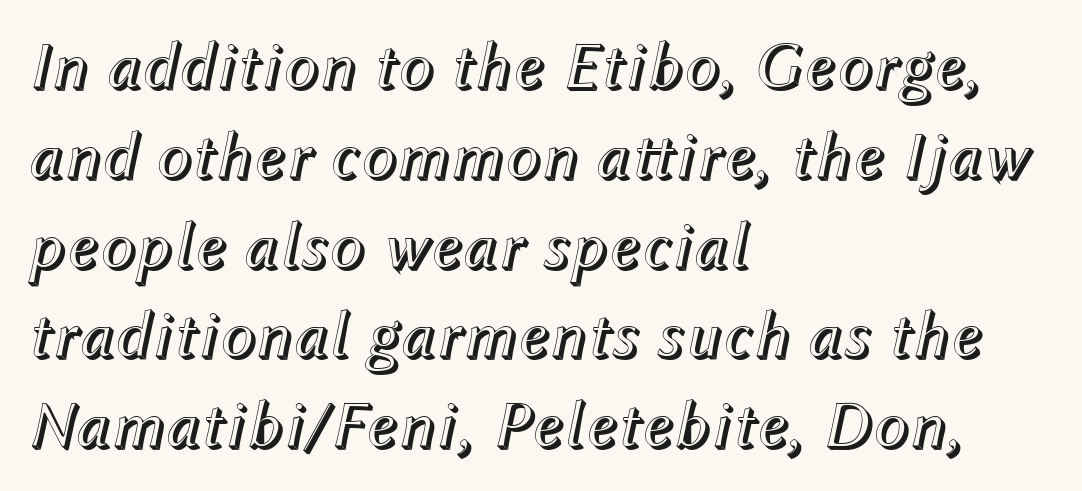
Q: Is the text italic (slanted)? A: Yes, it leans right by about 12 degrees.
Q: Is the text underlined? A: No.
Q: How is the paragraph aligned? A: Left-aligned.
Q: Is the spacing between letters normal or unusually wide? A: Normal.
Q: Is the spacing between lines tight, normal or loose? A: Normal.
Q: Width (condensed, normal, or wide)? A: Normal.
Q: x-height? A: Medium.
Q: Monospaced? A: No.
